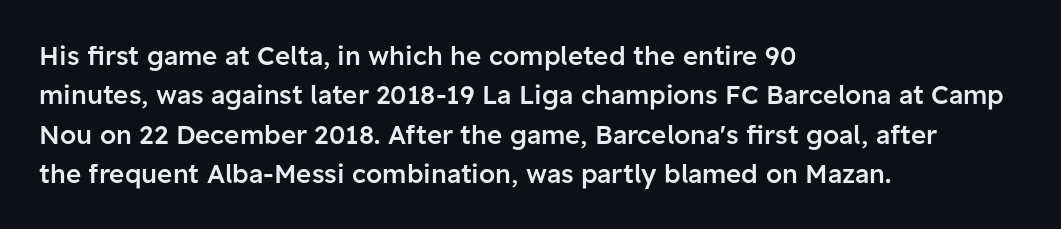
Layout note: lines flush left. The rendering uses a moderate line-height, typical for paragraphs. The typography opts for an upright posture over an oblique one. Weight check: semibold — heavier than regular, not quite bold. The area under the type is left untouched.
